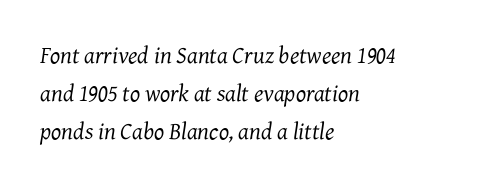
The image shows 24 px text type, italic (leaning right); set left-aligned, normal line spacing (1.59x), normal letter spacing, not underlined.
